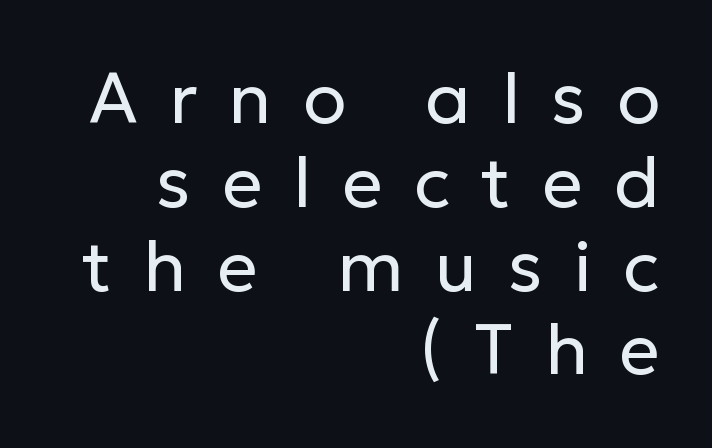
Q: Is the text bold? A: No.
Q: Is the text italic (slanted)? A: No, it is upright.
Q: Is the typeface a serif or a sans-serif typeface? A: Sans-serif.
Q: Is the text underlined? A: No.
Q: How is the paragraph aligned? A: Right-aligned.
Q: Is the spacing between letters normal or unusually wide? A: Unusually wide.
Q: Width (condensed, normal, or wide)? A: Normal.
Q: Stroke contrast? A: Low.
Q: x-height? A: Medium.
Q: Monospaced? A: No.
